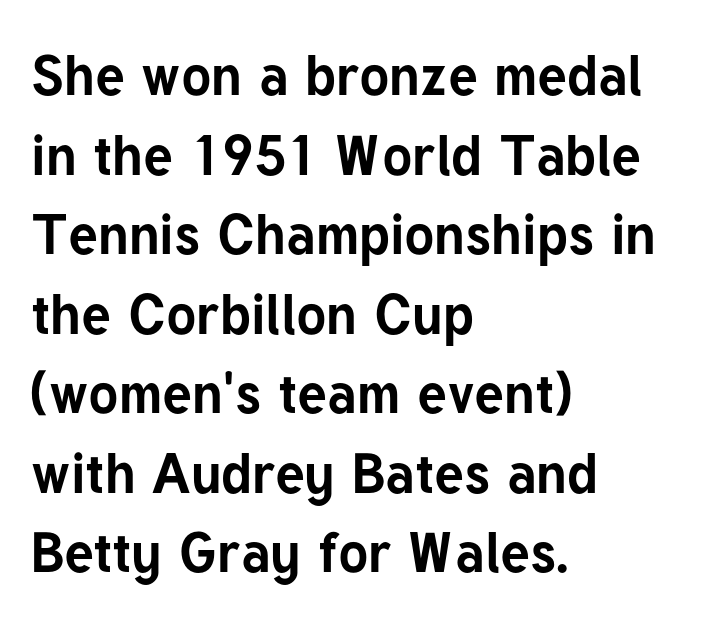
Q: Is the text bold? A: Yes.
Q: Is the text italic (slanted)? A: No, it is upright.
Q: Is the typeface a serif or a sans-serif typeface? A: Sans-serif.
Q: Is the text underlined? A: No.
Q: How is the paragraph aligned? A: Left-aligned.
Q: Is the spacing between letters normal or unusually wide? A: Normal.
Q: Is the spacing between lines tight, normal or loose? A: Normal.
Q: Width (condensed, normal, or wide)? A: Normal.
Q: Stroke contrast? A: Low.
Q: x-height? A: Medium.
Q: Monospaced? A: No.
